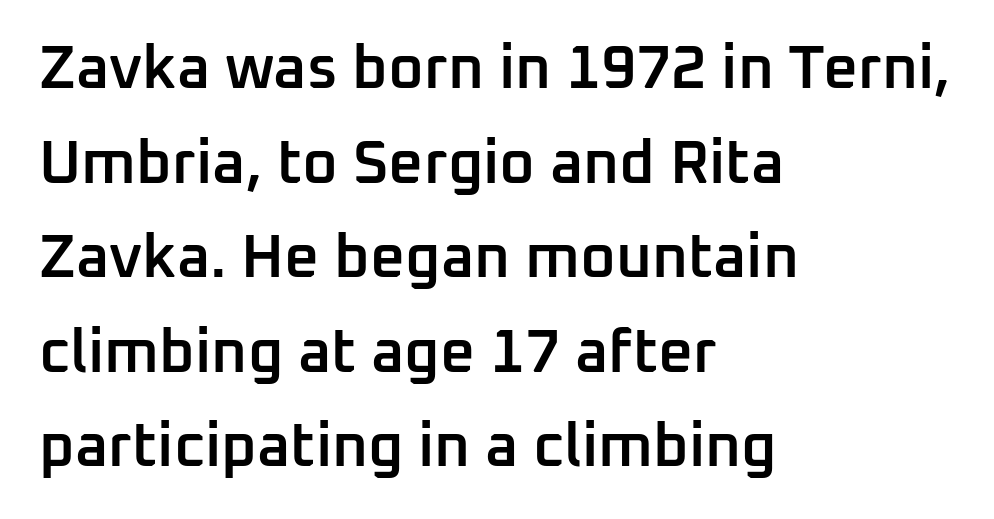
{"serif": "no", "italic": "no", "bold": "semi", "weight": "semibold", "width": "normal", "stroke_contrast": "low", "x_height": "medium", "monospaced": "no", "underline": "no", "align": "left", "line_spacing": "normal", "line_spacing_ratio": 1.55, "letter_spacing": "normal", "letter_spacing_em": 0.0, "glyph_px": 61}
